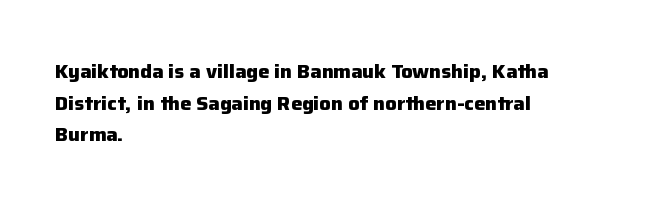
{"italic": "no", "bold": "yes", "underline": "no", "align": "left", "line_spacing": "normal", "line_spacing_ratio": 1.58, "letter_spacing": "normal", "letter_spacing_em": 0.0, "glyph_px": 20}
